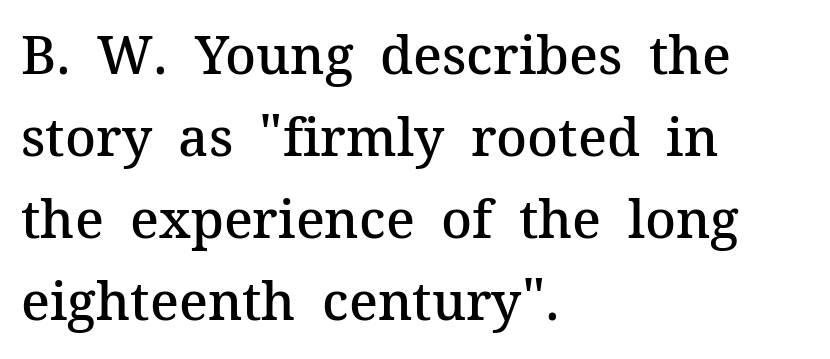
{"serif": "yes", "italic": "no", "bold": "semi", "weight": "semibold", "width": "normal", "stroke_contrast": "medium", "x_height": "medium", "monospaced": "no", "underline": "no", "align": "left", "line_spacing": "normal", "line_spacing_ratio": 1.55, "letter_spacing": "normal", "letter_spacing_em": 0.0, "glyph_px": 53}
